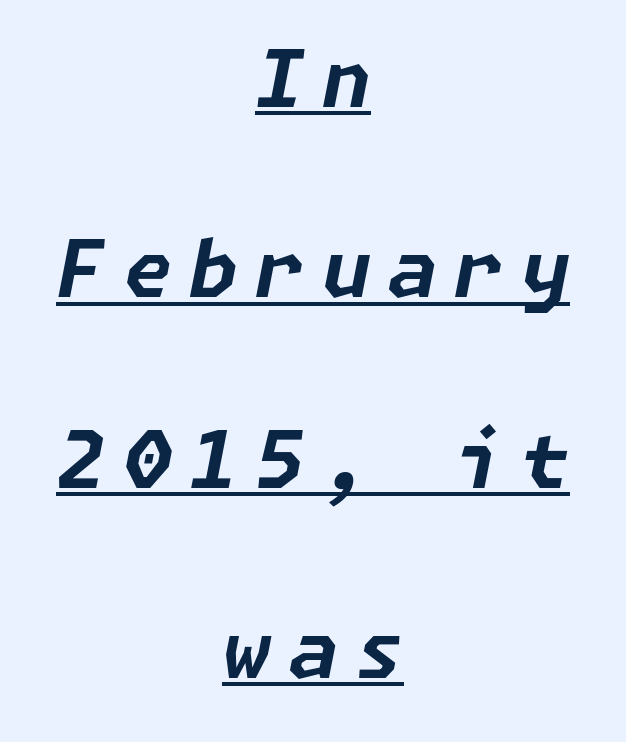
Q: Is the text bold? A: Yes.
Q: Is the text italic (slanted)? A: Yes, it leans right by about 11 degrees.
Q: Is the text underlined? A: Yes.
Q: How is the paragraph aligned? A: Centered.
Q: Is the spacing between letters normal or unusually wide? A: Unusually wide.
Q: Is the spacing between lines tight, normal or loose? A: Loose.
Q: Width (condensed, normal, or wide)? A: Normal.
Q: Stroke contrast? A: Low.
Q: x-height? A: Medium.
